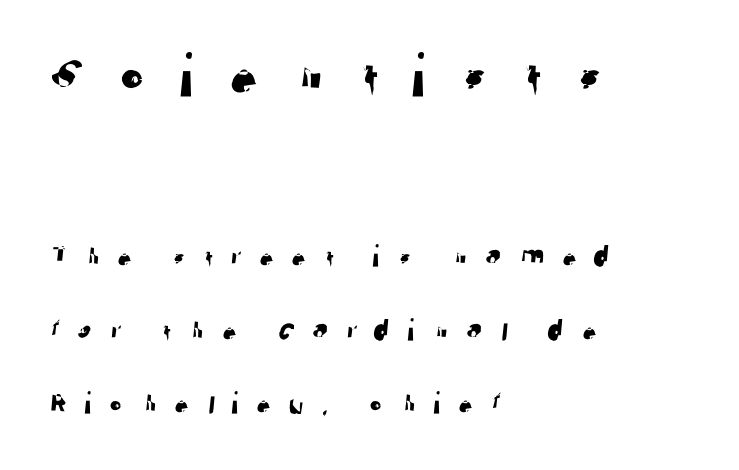
The image shows 63 px sans-serif type; set left-aligned, loose line spacing (2.3x), unusually wide letter spacing (+0.48 em), not underlined; the first (top) block is 1.97x larger; low stroke contrast and a medium x-height.
